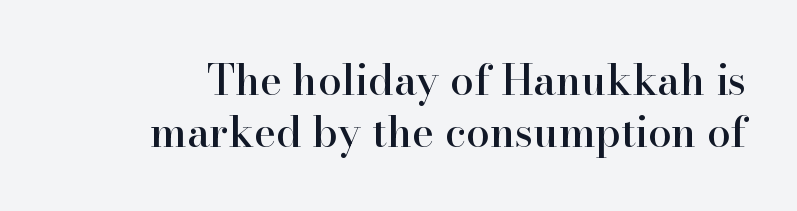
The image shows 42 px serif type, upright; set line spacing 1.23x, normal letter spacing, not underlined; high stroke contrast and a small x-height.
